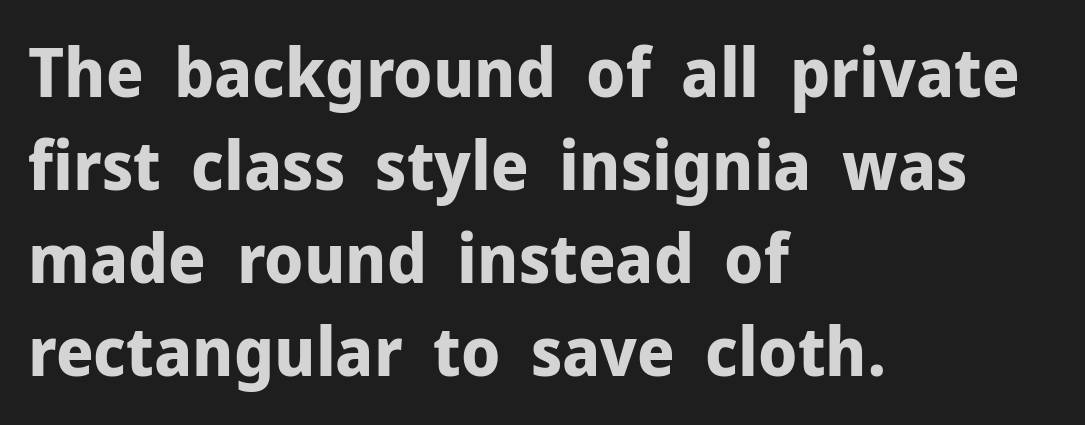
Varying glyph widths throughout — classic text-font behaviour. A student would call this left alignment; a typographer would say flush left, rag right. The strokes are fattened all the way to bold. Quick note: interline space is typical. The letters stand straight up with perfectly vertical stems. The rendering shows plain stroke endings on the letterforms — a sans-serif design.
